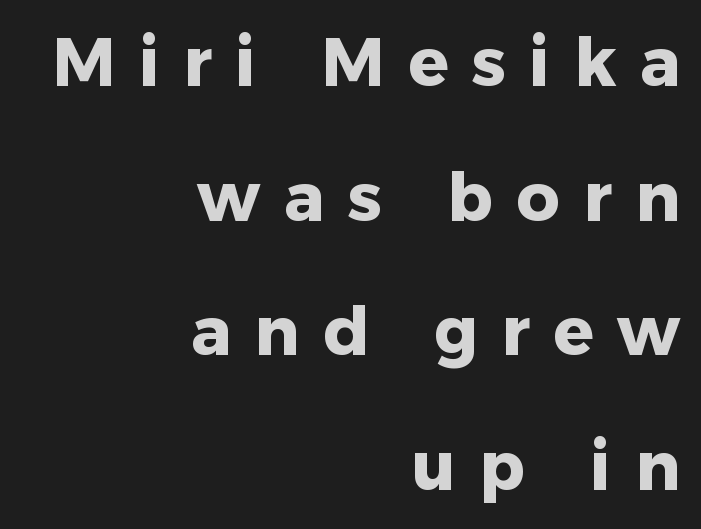
The lines in this sample share a right terminus and differ only in where they begin. A typesetter would call this proportional, since set widths differ per character. No feet cap the strokes, marking this as sans-serif type. Clear beneath every line of the passage.
